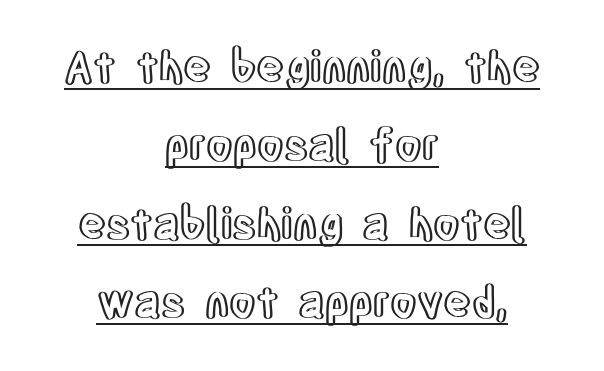
{"italic": "no", "width": "condensed", "x_height": "large", "monospaced": "no", "underline": "yes", "align": "center", "line_spacing_ratio": 1.82, "letter_spacing": "normal", "letter_spacing_em": 0.0, "glyph_px": 43}
